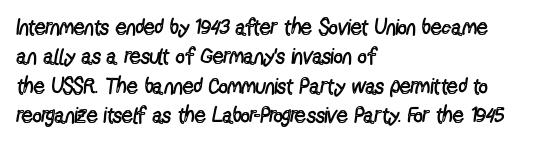
Q: Is the text bold? A: No.
Q: Is the text underlined? A: No.
Q: How is the paragraph aligned? A: Left-aligned.
Q: Is the spacing between letters normal or unusually wide? A: Normal.
Q: Is the spacing between lines tight, normal or loose? A: Normal.
